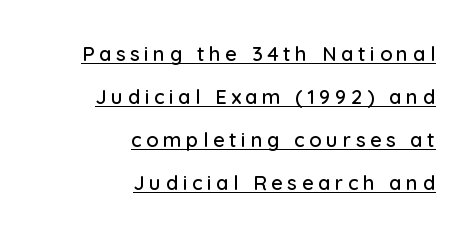
{"italic": "no", "underline": "yes", "align": "right", "line_spacing": "loose", "line_spacing_ratio": 2.15, "letter_spacing": "wide", "letter_spacing_em": 0.23, "glyph_px": 20}
